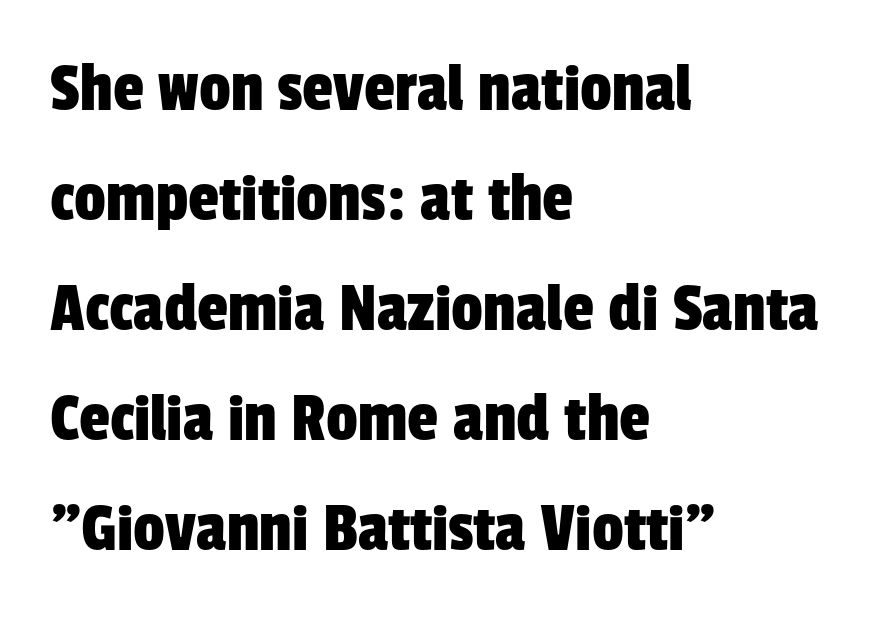
Q: Is the typeface a serif or a sans-serif typeface? A: Sans-serif.
Q: Is the text underlined? A: No.
Q: How is the paragraph aligned? A: Left-aligned.
Q: Is the spacing between letters normal or unusually wide? A: Normal.
Q: Is the spacing between lines tight, normal or loose? A: Normal.
Q: Width (condensed, normal, or wide)? A: Condensed.
Q: Stroke contrast? A: Low.
Q: x-height? A: Medium.
Q: Monospaced? A: No.
